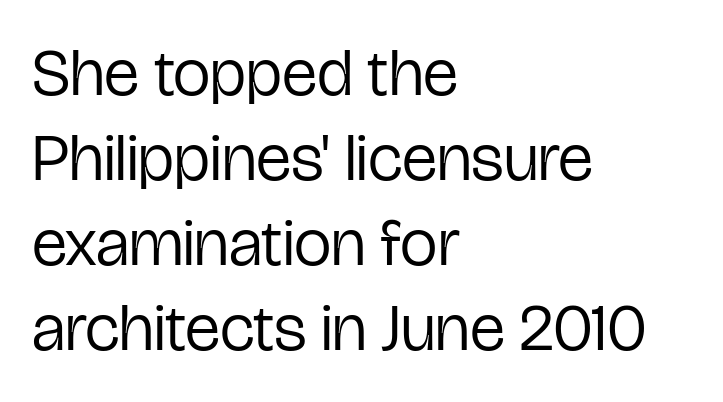
Spacing verdict: proportional, widths tailored to each character. This reads as an unemphasized weight, regular at the heaviest. The compositor pushed each line to the left boundary. If you drew a line through each stem, it would be perfectly vertical.
